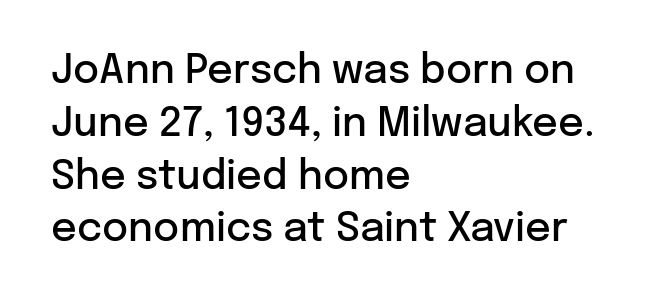
The tracking reads as untouched default to a designer's eye. How heavy is the stroke? Medium-heavy — a semibold, shy of bold. Varying glyph widths throughout — classic text-font behaviour. A typesetter would mark this as roman, not italic.
